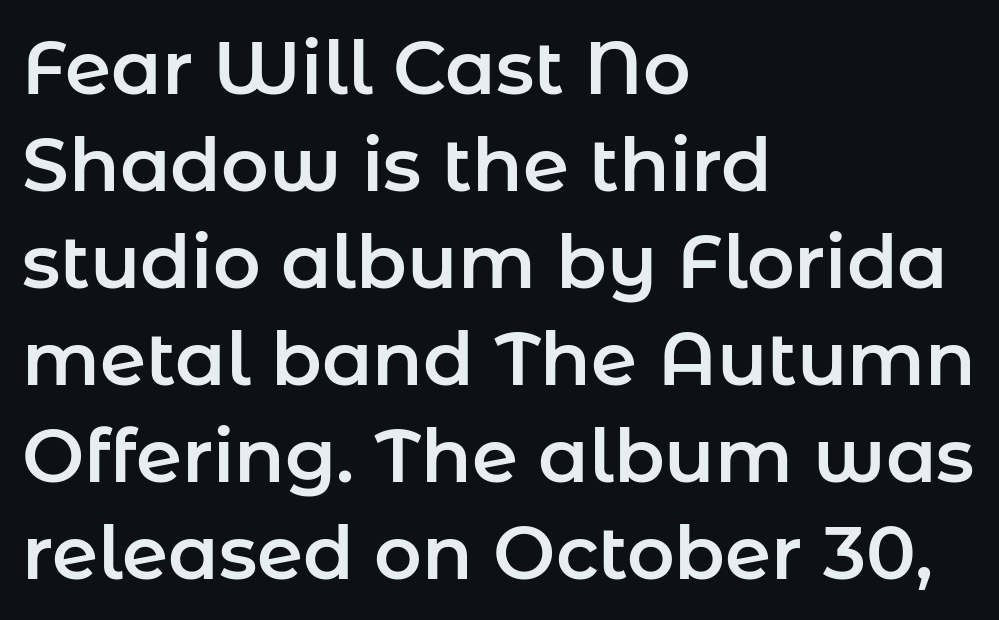
{"serif": "no", "italic": "no", "width": "normal", "stroke_contrast": "low", "x_height": "medium", "monospaced": "no", "underline": "no", "align": "left", "line_spacing": "normal", "line_spacing_ratio": 1.31, "letter_spacing": "normal", "letter_spacing_em": 0.0, "glyph_px": 74}
